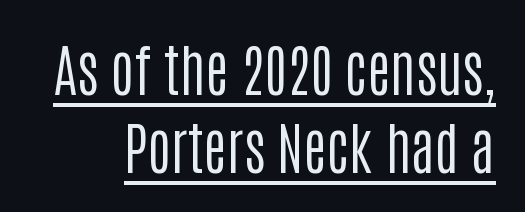
The typesetting does not lean heavy: it is not bold. This is roman type, the default non-slanted kind. The type is set solid horizontally, with unmodified tracking. Here the designer chose a conventional face with non-uniform glyph widths. The passage shown stacks its lines at a standard gap.
